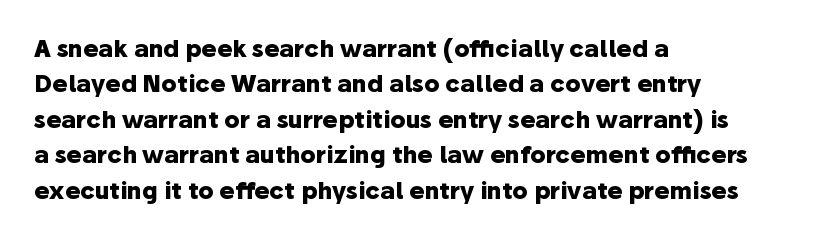
The strip under each line holds only bare page. The designer left line spacing at the default. Typeset ragged right — the left edge is the straight one. Heavy-handed strokes throughout: this text is bold.
